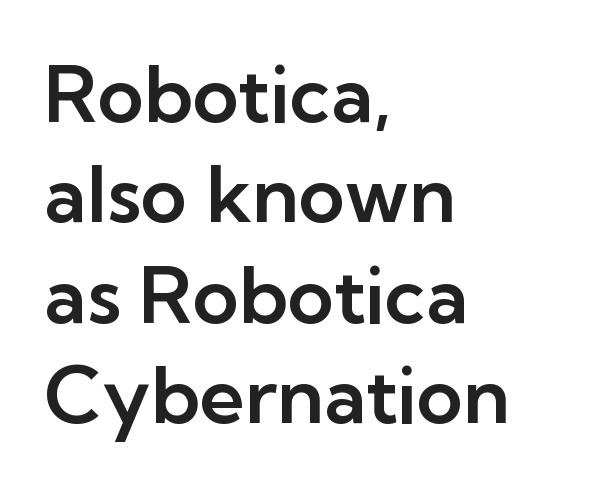
Q: Is the text italic (slanted)? A: No, it is upright.
Q: Is the typeface a serif or a sans-serif typeface? A: Sans-serif.
Q: Is the text underlined? A: No.
Q: How is the paragraph aligned? A: Left-aligned.
Q: Is the spacing between letters normal or unusually wide? A: Normal.
Q: Is the spacing between lines tight, normal or loose? A: Normal.
Q: Width (condensed, normal, or wide)? A: Normal.
Q: Stroke contrast? A: Low.
Q: x-height? A: Medium.
Q: Monospaced? A: No.
